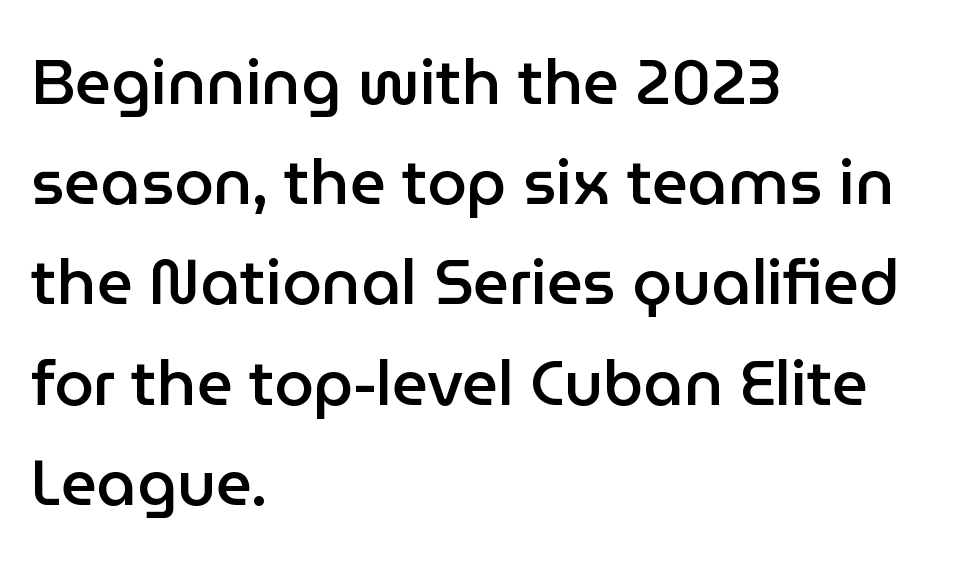
Q: Is the text bold? A: Semi-bold.
Q: Is the text italic (slanted)? A: No, it is upright.
Q: Is the typeface a serif or a sans-serif typeface? A: Sans-serif.
Q: Is the text underlined? A: No.
Q: How is the paragraph aligned? A: Left-aligned.
Q: Is the spacing between letters normal or unusually wide? A: Normal.
Q: Is the spacing between lines tight, normal or loose? A: Normal.
Q: Width (condensed, normal, or wide)? A: Normal.
Q: Stroke contrast? A: Low.
Q: x-height? A: Medium.
Q: Monospaced? A: No.
